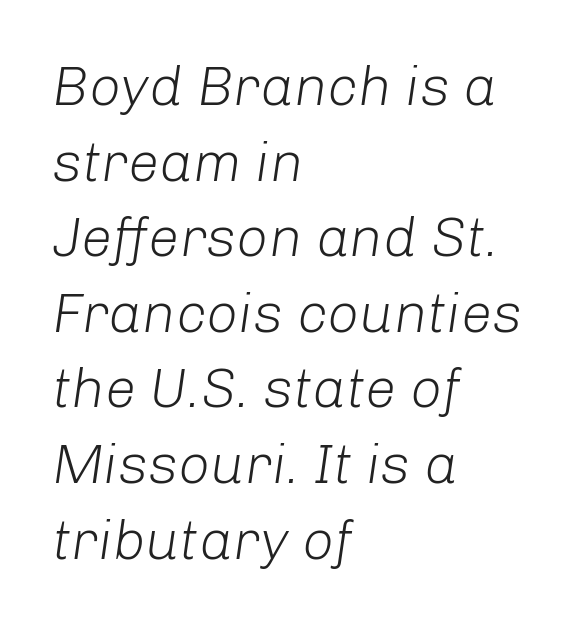
Q: Is the text bold? A: No.
Q: Is the text italic (slanted)? A: Yes, it leans right by about 8 degrees.
Q: Is the text underlined? A: No.
Q: How is the paragraph aligned? A: Left-aligned.
Q: Is the spacing between letters normal or unusually wide? A: Normal.
Q: Is the spacing between lines tight, normal or loose? A: Normal.
Q: Width (condensed, normal, or wide)? A: Normal.
Q: Stroke contrast? A: Low.
Q: x-height? A: Medium.
Q: Monospaced? A: No.
